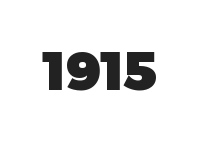
{"serif": "no", "italic": "no", "bold": "yes", "weight": "heavy", "width": "normal", "stroke_contrast": "low", "x_height": "medium", "monospaced": "no", "underline": "no", "letter_spacing": "normal", "letter_spacing_em": 0.0, "glyph_px": 54}
